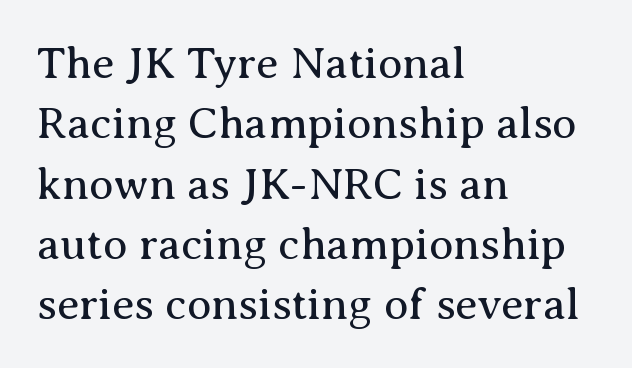
Q: Is the text bold? A: No.
Q: Is the text italic (slanted)? A: No, it is upright.
Q: Is the typeface a serif or a sans-serif typeface? A: Serif.
Q: Is the text underlined? A: No.
Q: How is the paragraph aligned? A: Left-aligned.
Q: Is the spacing between letters normal or unusually wide? A: Normal.
Q: Is the spacing between lines tight, normal or loose? A: Normal.
Q: Width (condensed, normal, or wide)? A: Normal.
Q: Stroke contrast? A: Medium.
Q: x-height? A: Medium.
Q: Monospaced? A: No.
